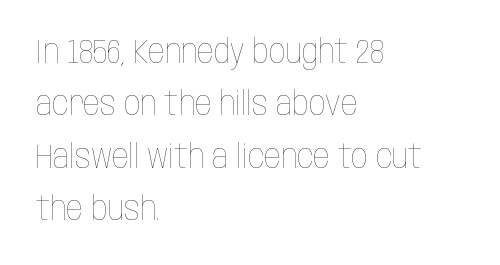
{"italic": "no", "bold": "no", "weight": "thin", "width": "condensed", "stroke_contrast": "low", "x_height": "large", "monospaced": "no", "underline": "no", "align": "left", "line_spacing": "normal", "line_spacing_ratio": 1.59, "letter_spacing": "normal", "letter_spacing_em": 0.0, "glyph_px": 33}
